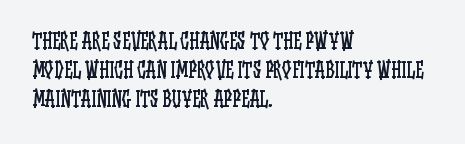
Letters rest on an invisible, unmarked baseline. Heaviness? Minimal to ordinary, like unemphasized prose. The rendering anchors every line to the left-hand side. The line-height multiplier appears to be the usual default.
